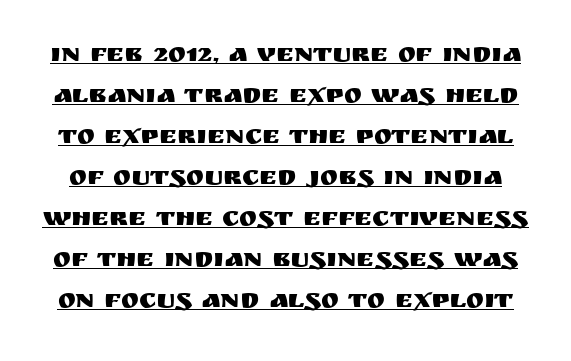
{"italic": "no", "underline": "yes", "line_spacing": "normal", "line_spacing_ratio": 1.52, "letter_spacing": "normal", "letter_spacing_em": 0.0, "glyph_px": 27}
